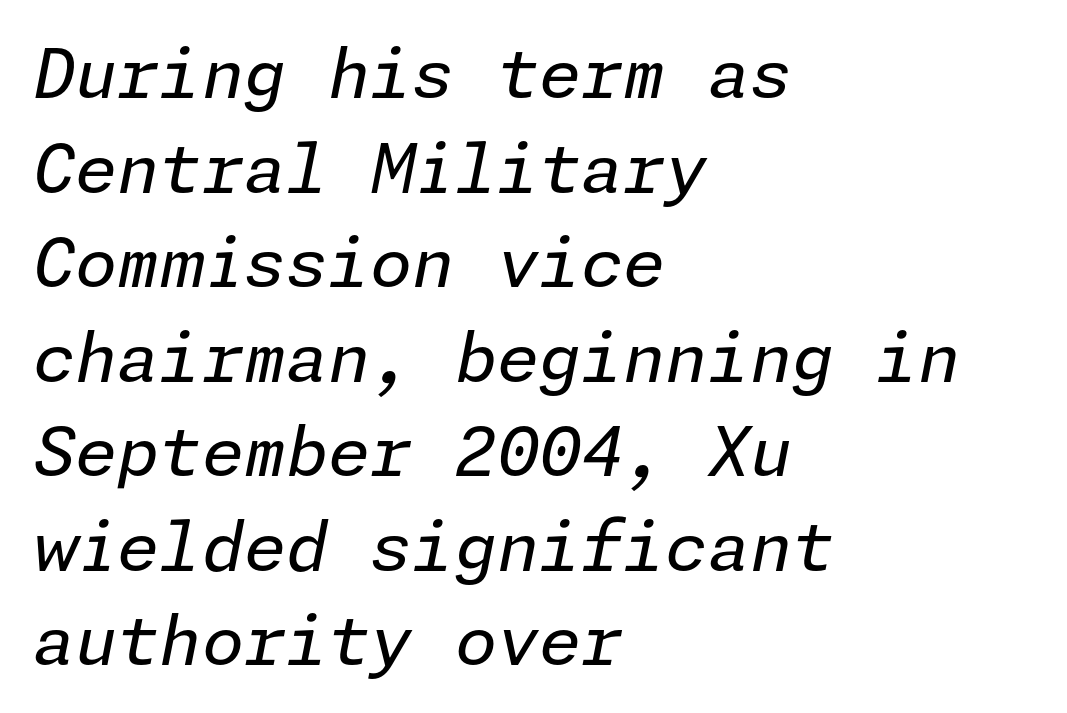
Q: Is the text bold? A: No.
Q: Is the text italic (slanted)? A: Yes, it leans right by about 11 degrees.
Q: Is the text underlined? A: No.
Q: How is the paragraph aligned? A: Left-aligned.
Q: Is the spacing between letters normal or unusually wide? A: Normal.
Q: Is the spacing between lines tight, normal or loose? A: Normal.
Q: Width (condensed, normal, or wide)? A: Normal.
Q: Stroke contrast? A: Low.
Q: x-height? A: Medium.
